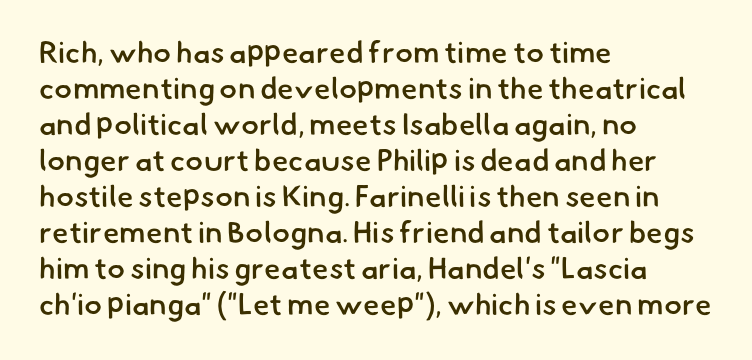
{"serif": "no", "bold": "semi", "weight": "semibold", "width": "normal", "stroke_contrast": "low", "x_height": "small", "monospaced": "no", "underline": "no", "align": "left", "line_spacing_ratio": 1.2, "letter_spacing": "normal", "letter_spacing_em": 0.0, "glyph_px": 30}
